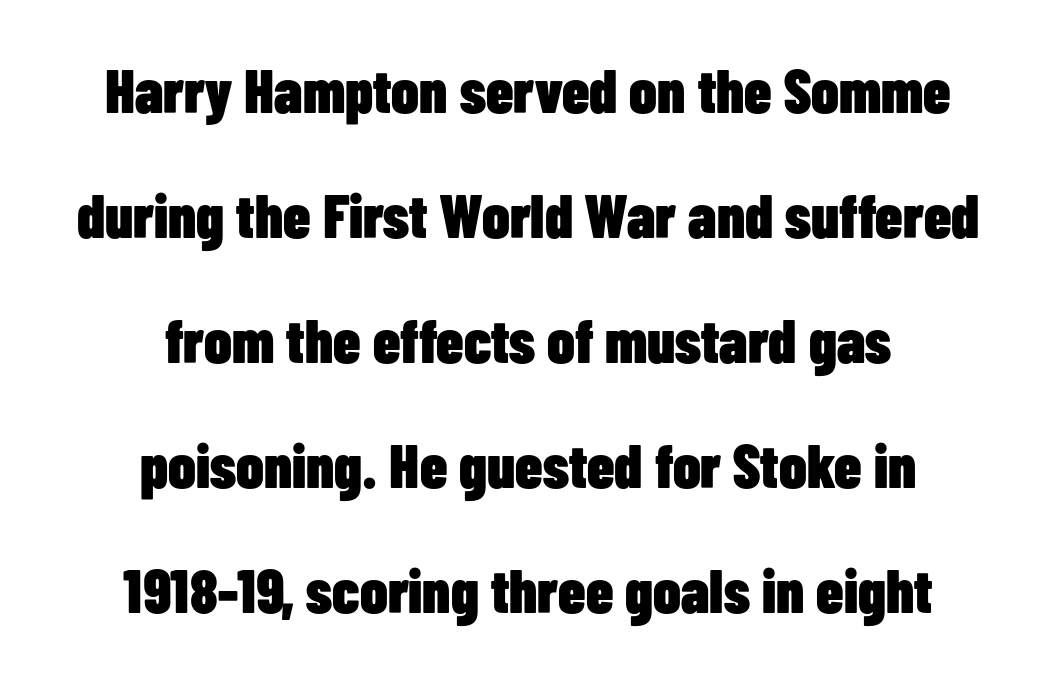
Q: Is the text bold? A: Yes.
Q: Is the text italic (slanted)? A: No, it is upright.
Q: Is the typeface a serif or a sans-serif typeface? A: Sans-serif.
Q: Is the text underlined? A: No.
Q: How is the paragraph aligned? A: Centered.
Q: Is the spacing between letters normal or unusually wide? A: Normal.
Q: Is the spacing between lines tight, normal or loose? A: Loose.
Q: Width (condensed, normal, or wide)? A: Condensed.
Q: Stroke contrast? A: Low.
Q: x-height? A: Medium.
Q: Monospaced? A: No.
